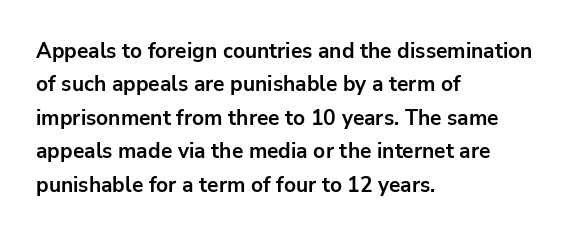
Q: Is the text bold? A: Yes.
Q: Is the text italic (slanted)? A: No, it is upright.
Q: Is the text underlined? A: No.
Q: How is the paragraph aligned? A: Left-aligned.
Q: Is the spacing between letters normal or unusually wide? A: Normal.
Q: Is the spacing between lines tight, normal or loose? A: Normal.
